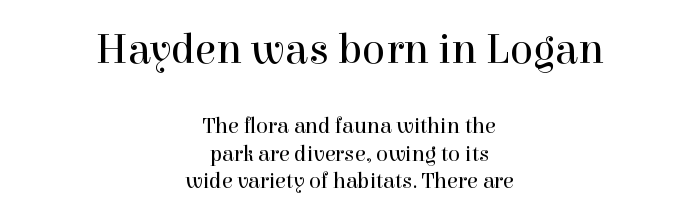
Style check: upright. The horizontal fit of the characters is conventional and even. You get the large type first, then a drop to smaller type. The rag falls on both sides of this text block equally.
